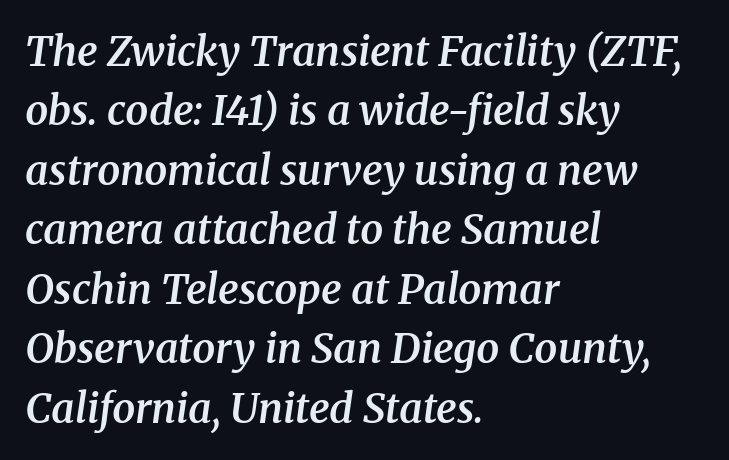
Q: Is the text bold? A: Semi-bold.
Q: Is the text italic (slanted)? A: Yes, it leans right by about 8 degrees.
Q: Is the typeface a serif or a sans-serif typeface? A: Serif.
Q: Is the text underlined? A: No.
Q: How is the paragraph aligned? A: Left-aligned.
Q: Is the spacing between letters normal or unusually wide? A: Normal.
Q: Is the spacing between lines tight, normal or loose? A: Normal.
Q: Width (condensed, normal, or wide)? A: Normal.
Q: Stroke contrast? A: Medium.
Q: x-height? A: Medium.
Q: Monospaced? A: No.
